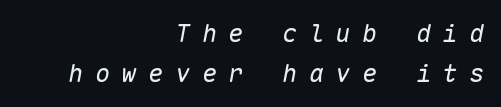
The image shows 25 px text type, italic (leaning right); set right-aligned, normal line spacing (1.62x), unusually wide letter spacing (+0.47 em), not underlined.
